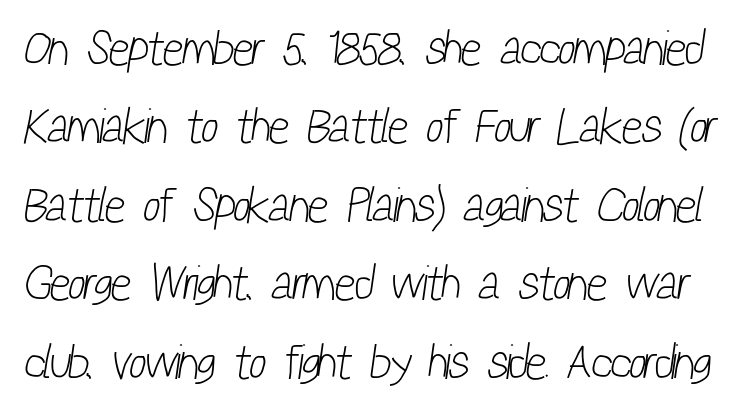
The image shows 49 px light, condensed sans-serif type; set normal line spacing (1.6x), normal letter spacing, not underlined; low stroke contrast and a medium x-height.
